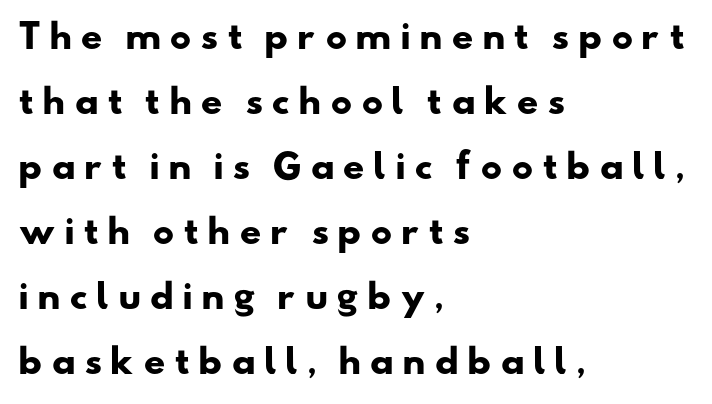
{"serif": "no", "bold": "yes", "weight": "heavy", "width": "wide", "stroke_contrast": "low", "x_height": "small", "monospaced": "no", "underline": "no", "align": "left", "line_spacing": "loose", "line_spacing_ratio": 1.91, "letter_spacing": "wide", "letter_spacing_em": 0.23, "glyph_px": 34}
